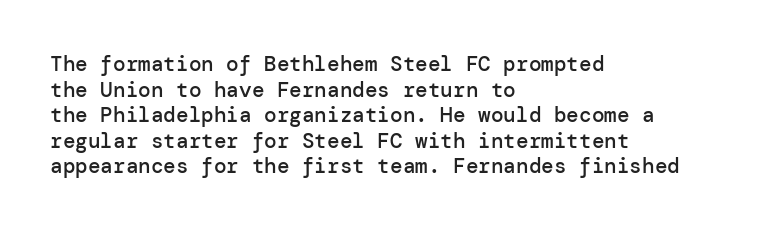
{"italic": "no", "bold": "semi", "underline": "no", "align": "left", "line_spacing_ratio": 1.22, "letter_spacing": "normal", "letter_spacing_em": 0.0, "glyph_px": 21}
